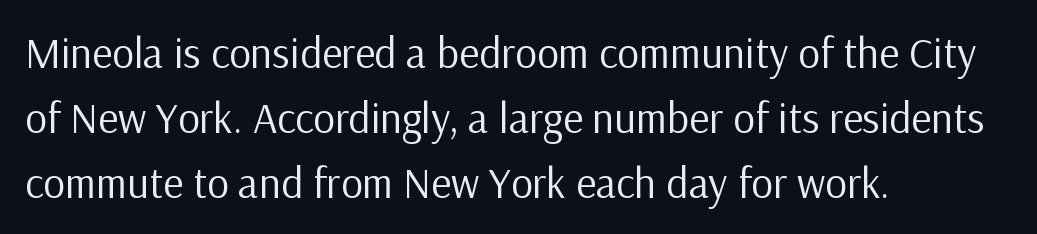
{"serif": "no", "italic": "no", "bold": "no", "weight": "regular", "width": "normal", "stroke_contrast": "low", "x_height": "medium", "monospaced": "no", "underline": "no", "align": "left", "line_spacing": "normal", "line_spacing_ratio": 1.51, "letter_spacing": "normal", "letter_spacing_em": 0.0, "glyph_px": 43}
